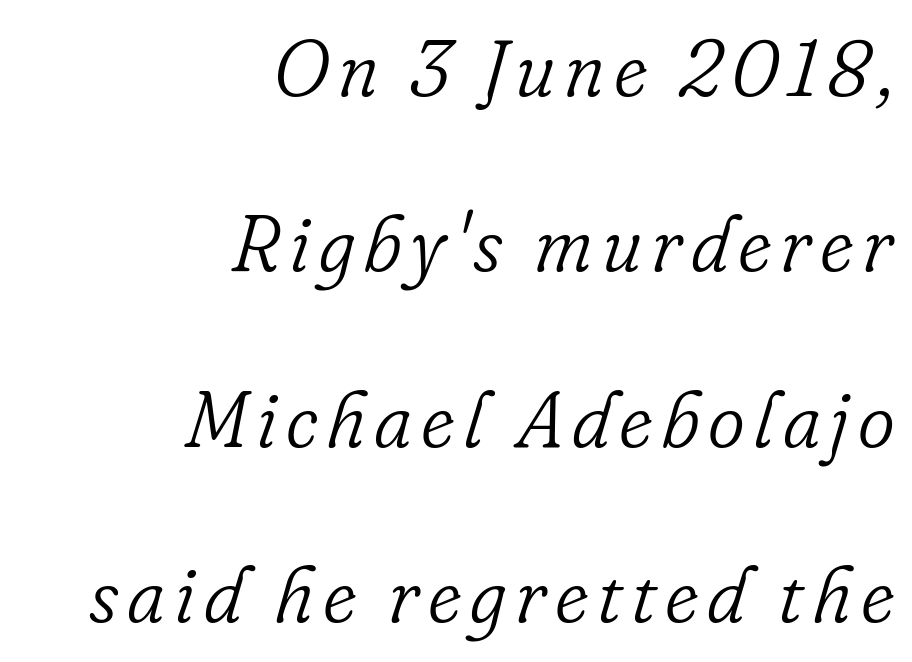
{"serif": "yes", "italic": "yes", "lean": "right", "slant_degrees": 16, "bold": "no", "weight": "light", "width": "normal", "stroke_contrast": "low", "x_height": "small", "monospaced": "no", "underline": "no", "align": "right", "line_spacing": "loose", "line_spacing_ratio": 2.22, "glyph_px": 79}
